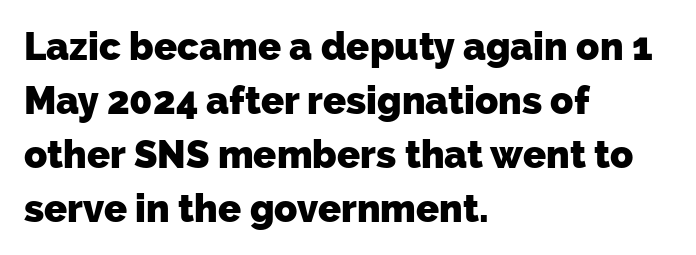
Q: Is the text bold? A: Yes.
Q: Is the typeface a serif or a sans-serif typeface? A: Sans-serif.
Q: Is the text underlined? A: No.
Q: How is the paragraph aligned? A: Left-aligned.
Q: Is the spacing between letters normal or unusually wide? A: Normal.
Q: Is the spacing between lines tight, normal or loose? A: Normal.
Q: Width (condensed, normal, or wide)? A: Normal.
Q: Stroke contrast? A: Low.
Q: x-height? A: Medium.
Q: Monospaced? A: No.
